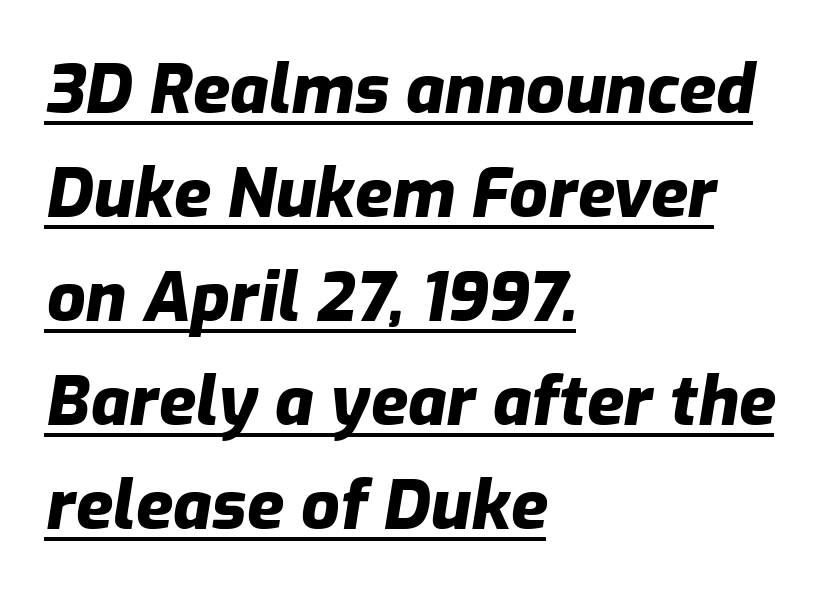
This is heavy type, rendered in bold. The horizontal fit of the characters is conventional and even. What's the leading like? Ordinary, nothing unusual. Honestly, the underline is the first thing you notice here. The typesetter chose a ragged-right arrangement here. Would a proofreader flag this as italicized? Yes.
